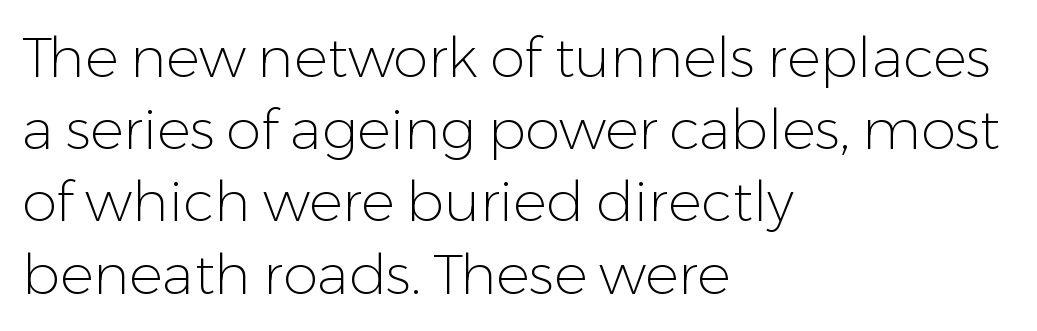
Italic: no, the glyphs are upright roman. The font family rendered here belongs to the sans-serif group. Each row of text sits above clean, open space. Do the characters align in a grid? No, the font is proportional.
